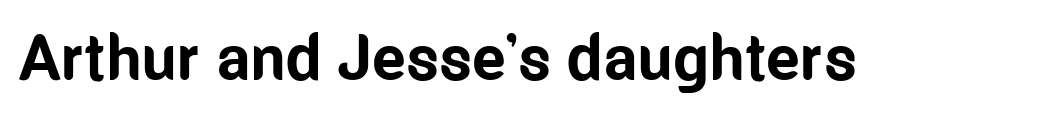
Q: Is the text bold? A: Yes.
Q: Is the text italic (slanted)? A: No, it is upright.
Q: Is the typeface a serif or a sans-serif typeface? A: Sans-serif.
Q: Is the text underlined? A: No.
Q: Is the spacing between letters normal or unusually wide? A: Normal.
Q: Width (condensed, normal, or wide)? A: Condensed.
Q: Stroke contrast? A: Low.
Q: x-height? A: Medium.
Q: Monospaced? A: No.
